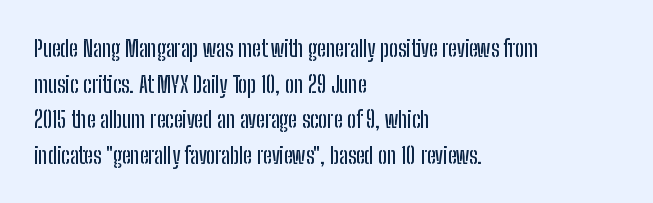
Every row of glyphs begins at an identical x-position on the left. The passage shown has conventional tracking throughout. A typesetter would mark this as roman, not italic. Letters rest on an invisible, unmarked baseline. In terms of leading, this rendering sits right in the middle.
